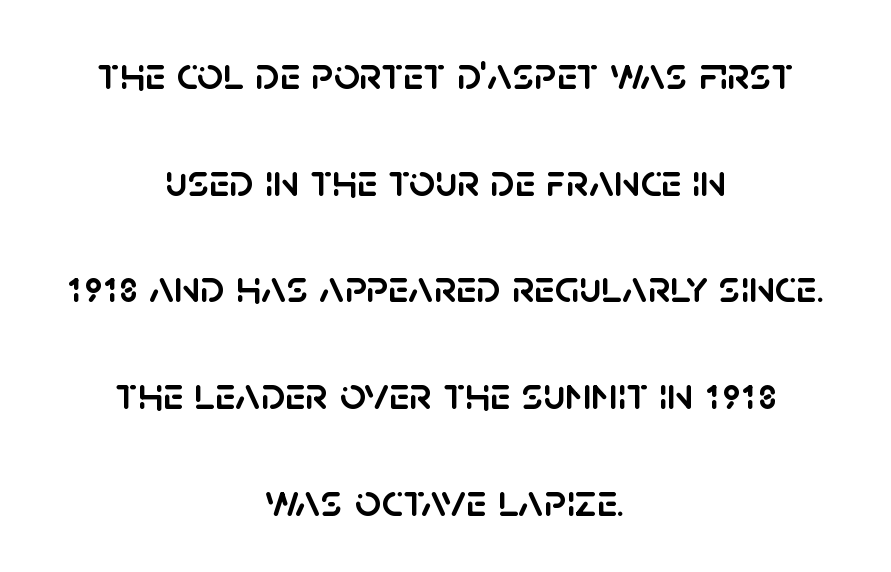
The image shows 46 px sans-serif type, upright; set centered, loose line spacing (2.32x), normal letter spacing, not underlined; low stroke contrast and a large x-height.
